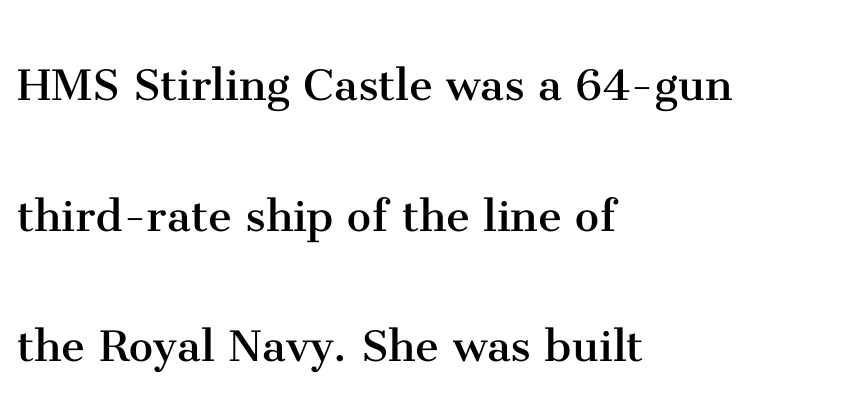
Q: Is the text bold? A: No.
Q: Is the text italic (slanted)? A: No, it is upright.
Q: Is the typeface a serif or a sans-serif typeface? A: Serif.
Q: Is the text underlined? A: No.
Q: How is the paragraph aligned? A: Left-aligned.
Q: Is the spacing between letters normal or unusually wide? A: Normal.
Q: Is the spacing between lines tight, normal or loose? A: Loose.
Q: Width (condensed, normal, or wide)? A: Normal.
Q: Stroke contrast? A: Medium.
Q: x-height? A: Medium.
Q: Monospaced? A: No.
